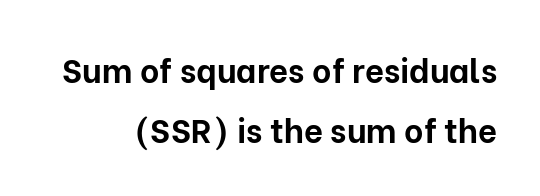
The image shows 33 px bold sans-serif type, upright; set line spacing 1.82x, normal letter spacing, not underlined; low stroke contrast and a medium x-height.
